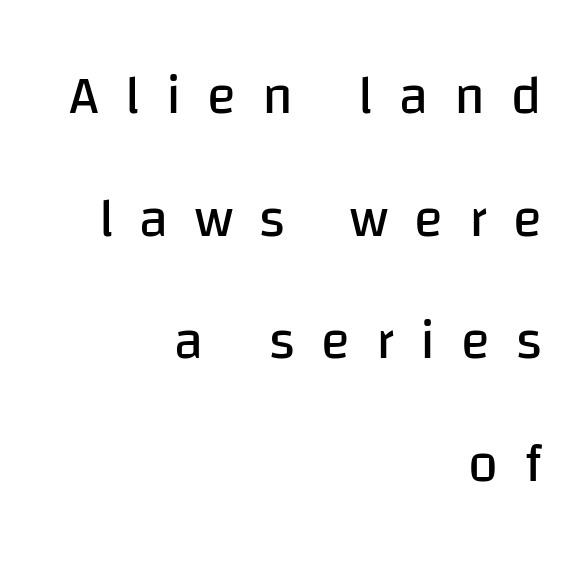
The image shows 54 px regular-weight sans-serif type, upright; set right-aligned, loose line spacing (2.27x), unusually wide letter spacing (+0.48 em), not underlined; low stroke contrast and a large x-height.
